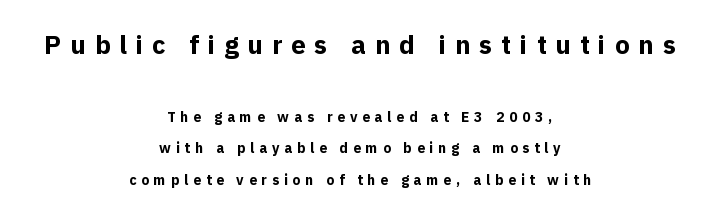
{"italic": "no", "bold": "yes", "underline": "no", "align": "center", "line_spacing": "loose", "line_spacing_ratio": 2.26, "letter_spacing": "wide", "letter_spacing_em": 0.34, "larger_block": "first", "size_ratio": 1.86, "glyph_px": 26}
